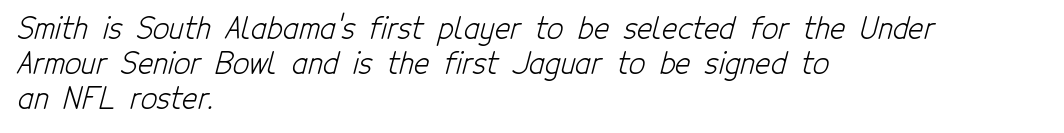
Q: Is the text bold? A: No.
Q: Is the typeface a serif or a sans-serif typeface? A: Sans-serif.
Q: Is the text underlined? A: No.
Q: How is the paragraph aligned? A: Left-aligned.
Q: Is the spacing between letters normal or unusually wide? A: Normal.
Q: Width (condensed, normal, or wide)? A: Condensed.
Q: Stroke contrast? A: Low.
Q: x-height? A: Medium.
Q: Monospaced? A: No.
